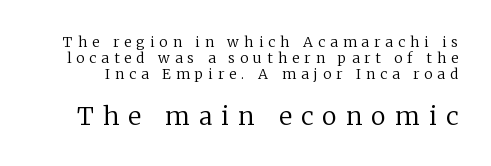
Q: Is the text bold? A: No.
Q: Is the text italic (slanted)? A: No, it is upright.
Q: Is the text underlined? A: No.
Q: Is the spacing between letters normal or unusually wide? A: Unusually wide.
Q: Is the spacing between lines tight, normal or loose? A: Tight.
Q: Which block of text is set in a larger size, the first (top) or the second (bottom)? A: The second (bottom) one.
